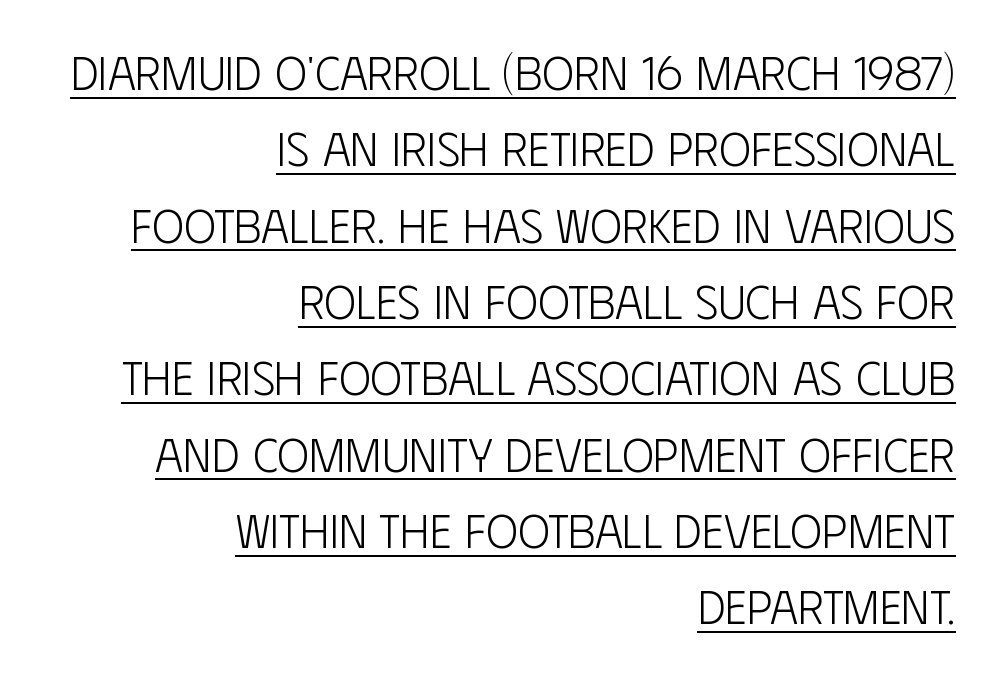
The image shows 48 px light, condensed sans-serif type, upright; set right-aligned, normal line spacing (1.59x), normal letter spacing, underlined; low stroke contrast and a large x-height.
